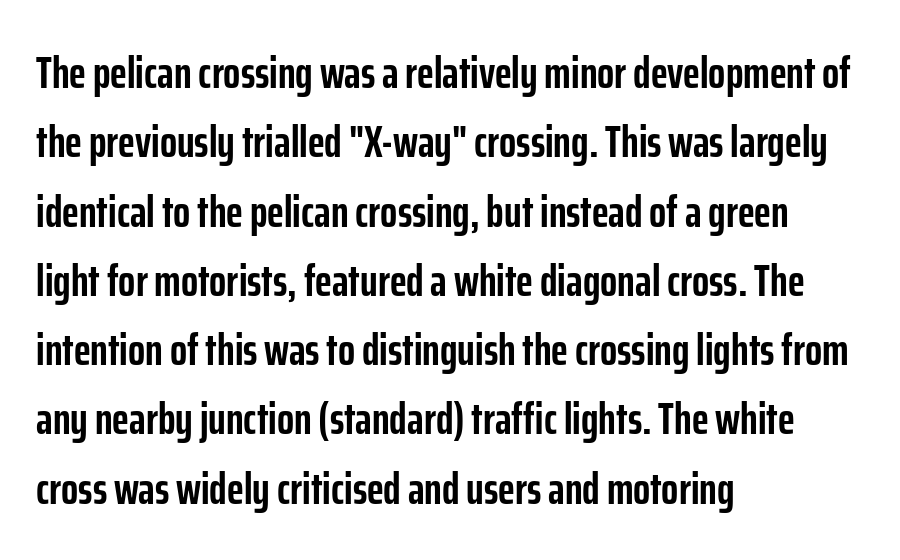
{"serif": "no", "italic": "no", "bold": "yes", "weight": "semibold", "width": "condensed", "stroke_contrast": "low", "x_height": "medium", "monospaced": "no", "underline": "no", "align": "left", "line_spacing": "normal", "line_spacing_ratio": 1.54, "letter_spacing": "normal", "letter_spacing_em": 0.0, "glyph_px": 45}
